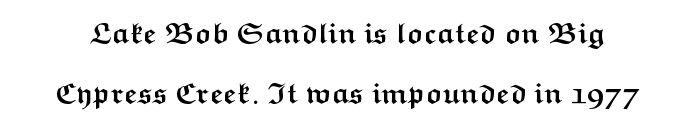
The image shows 29 px semibold, wide sans-serif type, upright; set loose line spacing (2.07x), normal letter spacing, not underlined; medium stroke contrast and a medium x-height.
